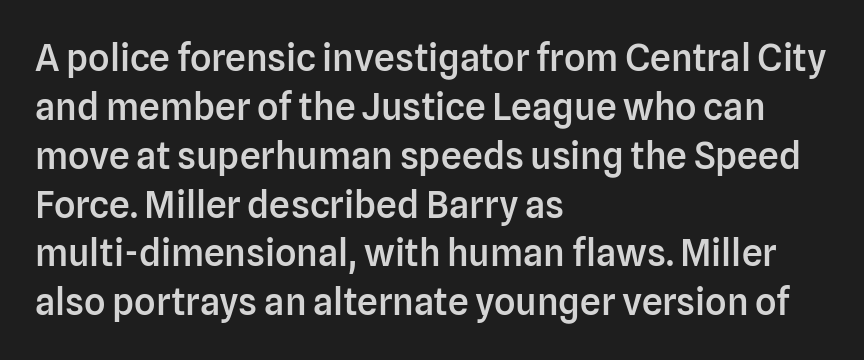
The image shows 37 px semibold sans-serif type, upright; set left-aligned, normal line spacing (1.32x), normal letter spacing, not underlined; low stroke contrast and a medium x-height.
